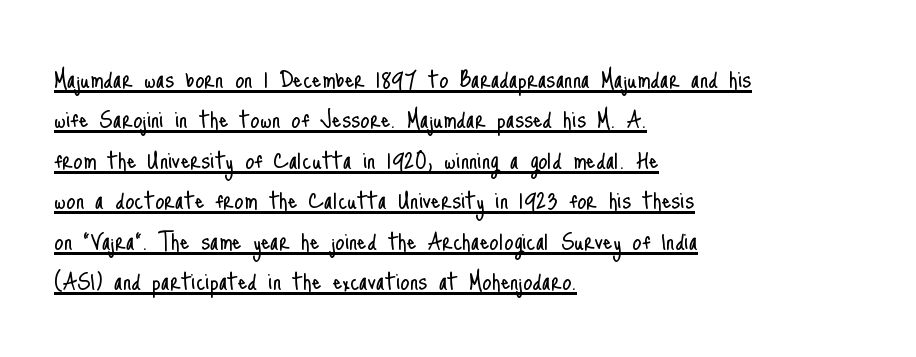
Serif or sans? Sans — the stroke terminals are bare. In terms of leading, this rendering sits right in the middle. The words here are underlined. Look at the tracking — it's just the regular setting, nothing added. Note the varied advance widths — an 'i' is clearly narrower than an 'm'.
